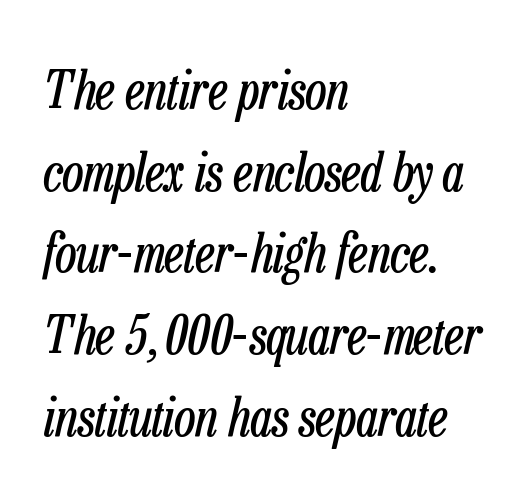
The image shows 52 px regular-weight, condensed type, italic (leaning right); set left-aligned, normal line spacing (1.57x), normal letter spacing, not underlined; low stroke contrast and a medium x-height.
